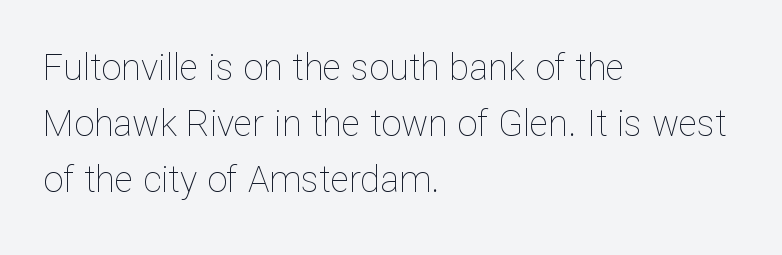
Q: Is the text bold? A: No.
Q: Is the text italic (slanted)? A: No, it is upright.
Q: Is the text underlined? A: No.
Q: How is the paragraph aligned? A: Left-aligned.
Q: Is the spacing between letters normal or unusually wide? A: Normal.
Q: Is the spacing between lines tight, normal or loose? A: Normal.
Q: Width (condensed, normal, or wide)? A: Normal.
Q: Stroke contrast? A: Low.
Q: x-height? A: Medium.
Q: Monospaced? A: No.
